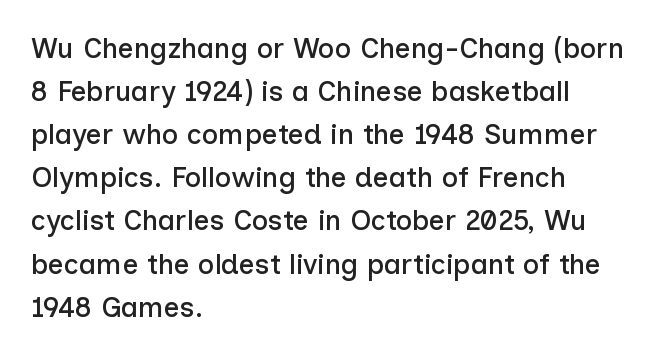
Q: Is the text italic (slanted)? A: No, it is upright.
Q: Is the typeface a serif or a sans-serif typeface? A: Sans-serif.
Q: Is the text underlined? A: No.
Q: How is the paragraph aligned? A: Left-aligned.
Q: Is the spacing between letters normal or unusually wide? A: Normal.
Q: Is the spacing between lines tight, normal or loose? A: Normal.
Q: Width (condensed, normal, or wide)? A: Normal.
Q: Stroke contrast? A: Low.
Q: x-height? A: Medium.
Q: Monospaced? A: No.
